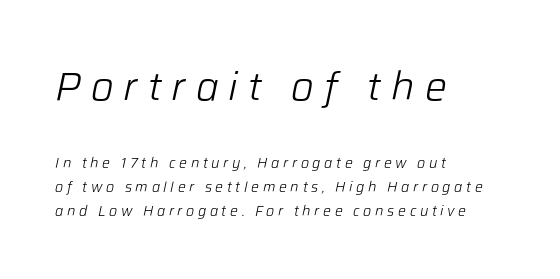
{"italic": "yes", "lean": "right", "slant_degrees": 12, "bold": "no", "weight": "light", "width": "normal", "stroke_contrast": "low", "x_height": "medium", "monospaced": "no", "underline": "no", "align": "left", "line_spacing": "normal", "line_spacing_ratio": 1.7, "letter_spacing": "wide", "letter_spacing_em": 0.26, "larger_block": "first", "size_ratio": 2.79, "glyph_px": 39}
